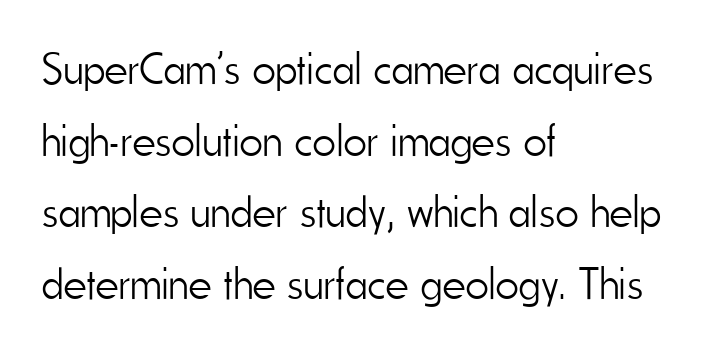
The image shows 45 px light, condensed sans-serif type, upright; set left-aligned, normal line spacing (1.59x), normal letter spacing, not underlined; low stroke contrast and a small x-height.
